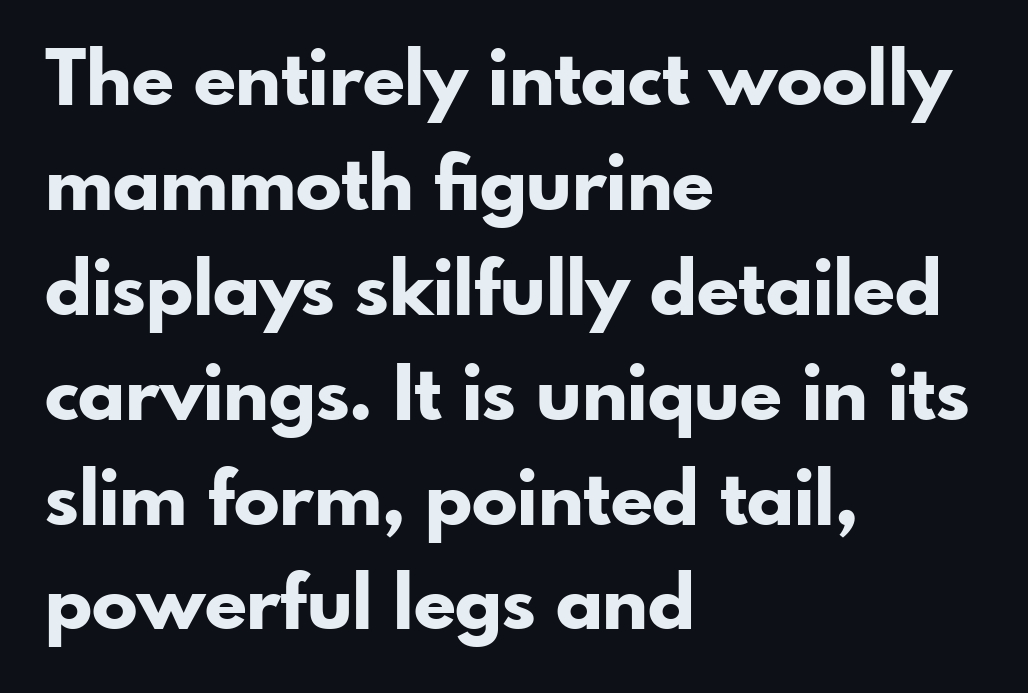
Q: Is the text bold? A: Yes.
Q: Is the text italic (slanted)? A: No, it is upright.
Q: Is the typeface a serif or a sans-serif typeface? A: Sans-serif.
Q: Is the text underlined? A: No.
Q: How is the paragraph aligned? A: Left-aligned.
Q: Is the spacing between letters normal or unusually wide? A: Normal.
Q: Is the spacing between lines tight, normal or loose? A: Normal.
Q: Width (condensed, normal, or wide)? A: Normal.
Q: Stroke contrast? A: Low.
Q: x-height? A: Small.
Q: Monospaced? A: No.
